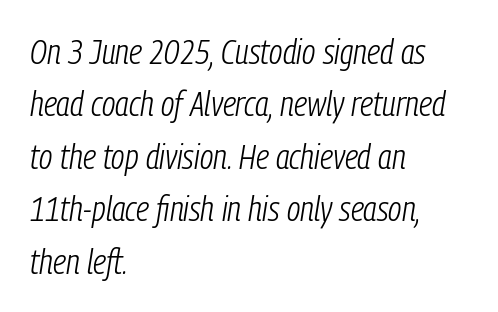
The image shows 35 px light, condensed type, italic (leaning right); set left-aligned, normal line spacing (1.5x), normal letter spacing, not underlined; low stroke contrast and a medium x-height.
